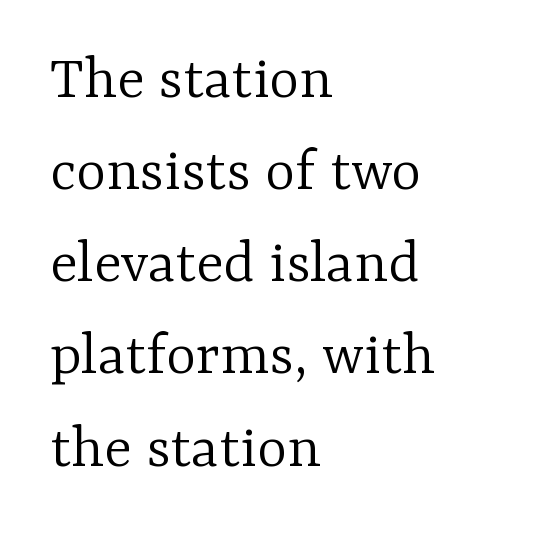
The paragraph has a hard left edge and a soft right edge. The space between consecutive lines is moderate. Vertical strokes here are truly vertical. The face looks like a standard text weight, possibly lighter. This sample has the flowing, uneven cadence of proportional lettering.
